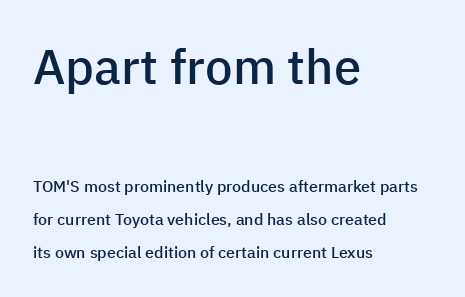
The passage shown is typeset with a sans-serif family. Check the space under the baseline: it is left empty. Nope, not italic — everything's standing straight. The strokes are fattened partway — semibold, not bold.
